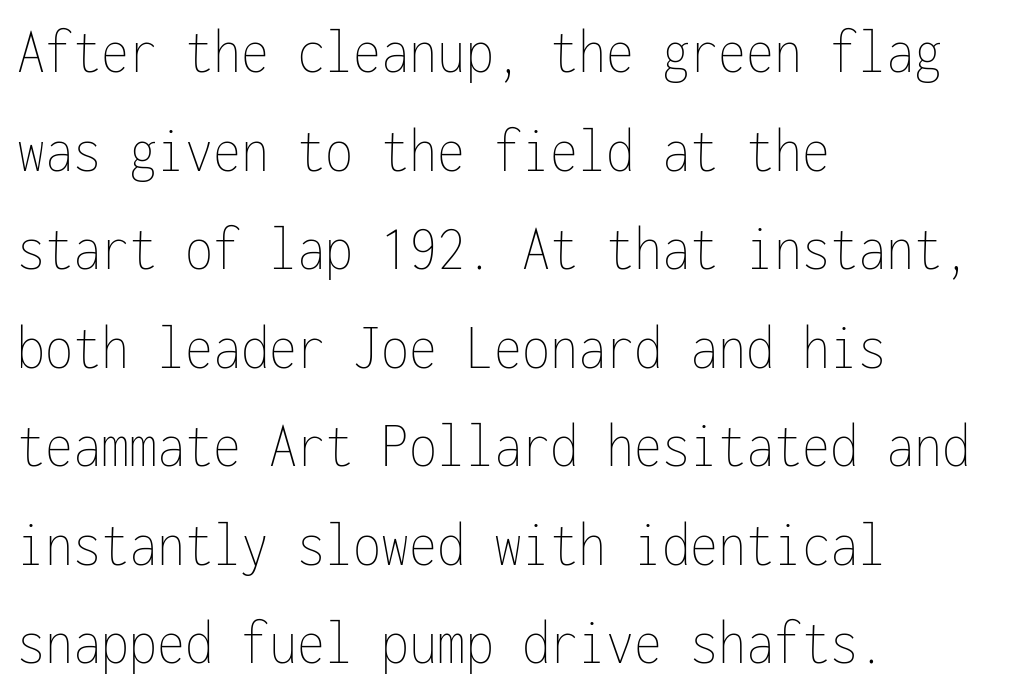
Q: Is the text bold? A: No.
Q: Is the text italic (slanted)? A: No, it is upright.
Q: Is the text underlined? A: No.
Q: How is the paragraph aligned? A: Left-aligned.
Q: Is the spacing between letters normal or unusually wide? A: Normal.
Q: Is the spacing between lines tight, normal or loose? A: Normal.
Q: Width (condensed, normal, or wide)? A: Condensed.
Q: Stroke contrast? A: Low.
Q: x-height? A: Medium.
Q: Monospaced? A: Yes.
